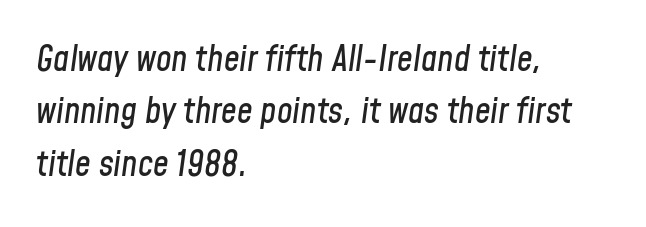
The image shows 35 px condensed type, italic (leaning right); set left-aligned, normal line spacing (1.5x), normal letter spacing, not underlined; low stroke contrast and a medium x-height.
